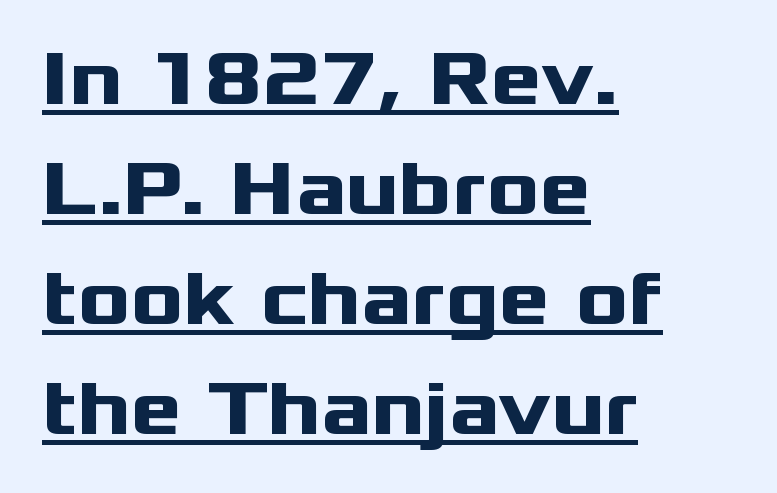
Where is the straight margin? On the left. Quick note: not italic, upright. Decoration check: the copy is underlined. In terms of weight, the rendering is a true, heavy bold. Letterform terminals end flat and unadorned throughout the passage.
